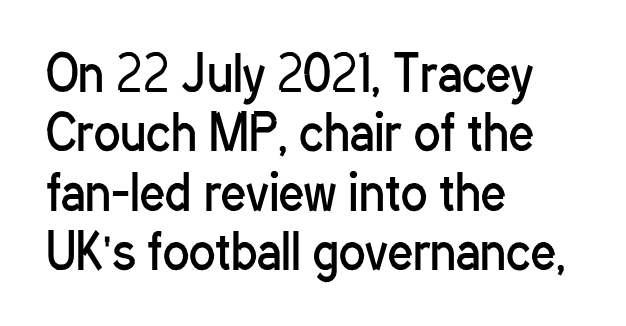
Q: Is the text bold? A: No.
Q: Is the text italic (slanted)? A: No, it is upright.
Q: Is the typeface a serif or a sans-serif typeface? A: Sans-serif.
Q: Is the text underlined? A: No.
Q: How is the paragraph aligned? A: Left-aligned.
Q: Is the spacing between letters normal or unusually wide? A: Normal.
Q: Width (condensed, normal, or wide)? A: Condensed.
Q: Stroke contrast? A: Low.
Q: x-height? A: Medium.
Q: Monospaced? A: No.
